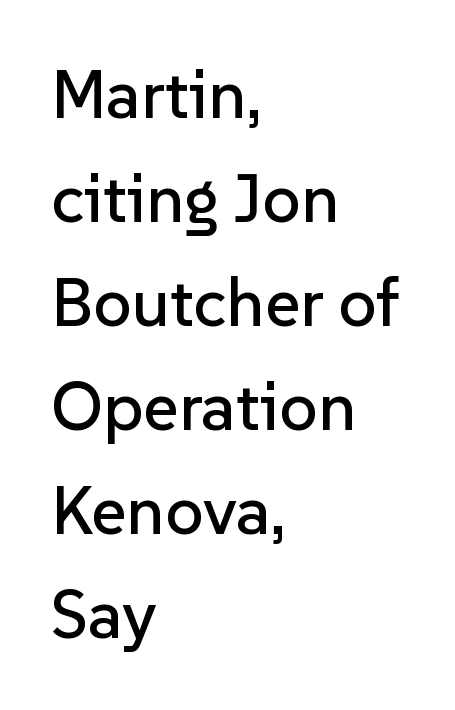
Q: Is the text italic (slanted)? A: No, it is upright.
Q: Is the typeface a serif or a sans-serif typeface? A: Sans-serif.
Q: Is the text underlined? A: No.
Q: How is the paragraph aligned? A: Left-aligned.
Q: Is the spacing between letters normal or unusually wide? A: Normal.
Q: Is the spacing between lines tight, normal or loose? A: Normal.
Q: Width (condensed, normal, or wide)? A: Normal.
Q: Stroke contrast? A: Low.
Q: x-height? A: Medium.
Q: Monospaced? A: No.
